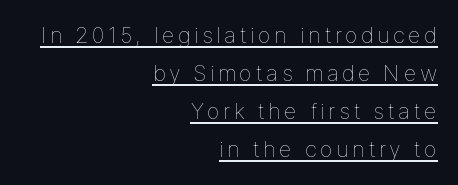
The image shows 22 px text type, upright; set right-aligned, line spacing 1.73x, underlined.
